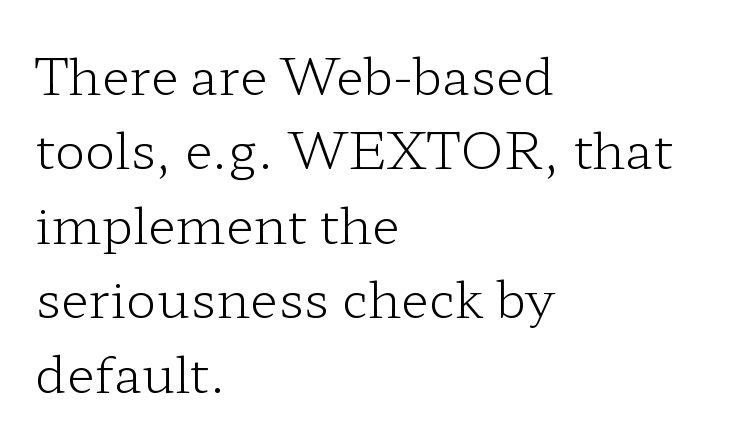
The face used here is rendered with its standard letterfit. The letters stand upright; this is a roman face. The rendering anchors every line to the left-hand side. One glance says typical: line gaps are just what's usual.
